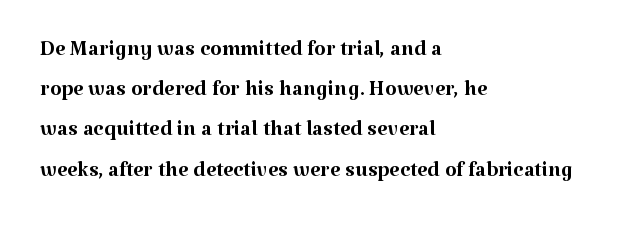
Q: Is the text bold? A: No.
Q: Is the text italic (slanted)? A: No, it is upright.
Q: Is the typeface a serif or a sans-serif typeface? A: Serif.
Q: Is the text underlined? A: No.
Q: How is the paragraph aligned? A: Left-aligned.
Q: Is the spacing between letters normal or unusually wide? A: Normal.
Q: Is the spacing between lines tight, normal or loose? A: Normal.
Q: Width (condensed, normal, or wide)? A: Normal.
Q: Stroke contrast? A: Medium.
Q: x-height? A: Medium.
Q: Monospaced? A: No.
